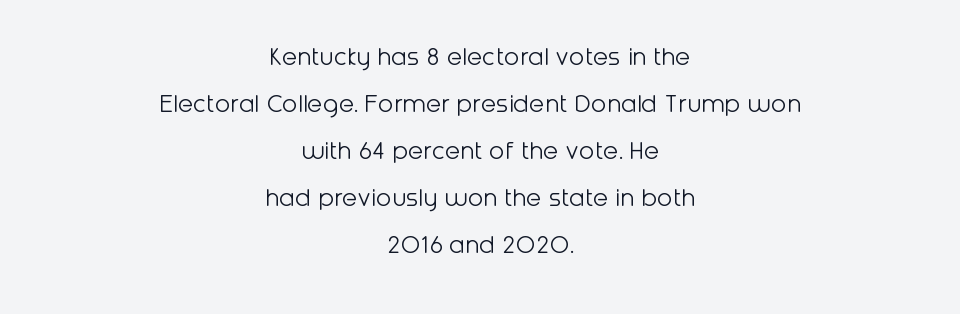
The image shows 28 px light sans-serif type, upright; set centered, normal line spacing (1.68x), normal letter spacing, not underlined; low stroke contrast and a medium x-height.
